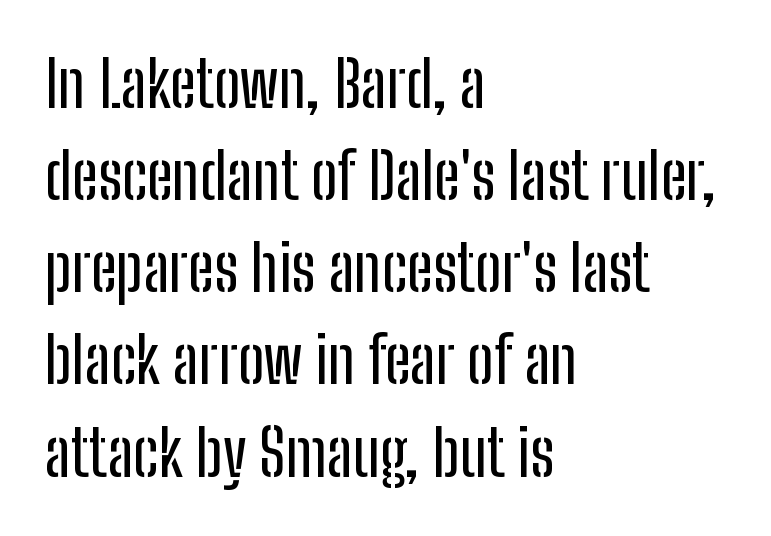
Q: Is the text italic (slanted)? A: No, it is upright.
Q: Is the typeface a serif or a sans-serif typeface? A: Sans-serif.
Q: Is the text underlined? A: No.
Q: How is the paragraph aligned? A: Left-aligned.
Q: Is the spacing between letters normal or unusually wide? A: Normal.
Q: Is the spacing between lines tight, normal or loose? A: Normal.
Q: Width (condensed, normal, or wide)? A: Condensed.
Q: Stroke contrast? A: Low.
Q: x-height? A: Medium.
Q: Monospaced? A: No.
